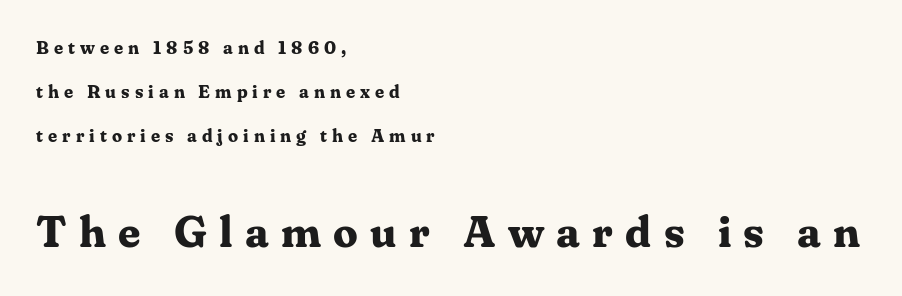
The image shows 44 px bold serif type, upright; set left-aligned, loose line spacing (2.45x), unusually wide letter spacing (+0.28 em), not underlined; the second (bottom) block is 2.44x larger; medium stroke contrast and a medium x-height.
